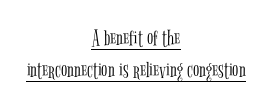
{"italic": "no", "bold": "no", "underline": "yes", "align": "center", "line_spacing": "normal", "line_spacing_ratio": 1.41, "letter_spacing": "normal", "letter_spacing_em": 0.0, "glyph_px": 23}
